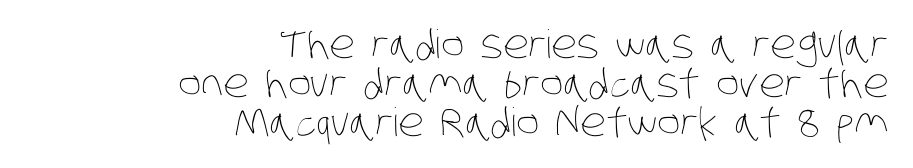
The image shows 39 px thin, condensed type; set right-aligned, tight line spacing (1.0x), normal letter spacing, not underlined; low stroke contrast and a large x-height.
